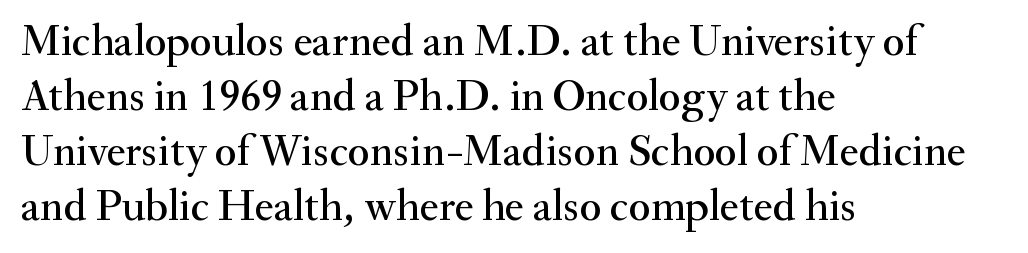
Q: Is the text italic (slanted)? A: No, it is upright.
Q: Is the typeface a serif or a sans-serif typeface? A: Serif.
Q: Is the text underlined? A: No.
Q: How is the paragraph aligned? A: Left-aligned.
Q: Is the spacing between letters normal or unusually wide? A: Normal.
Q: Width (condensed, normal, or wide)? A: Normal.
Q: Stroke contrast? A: Medium.
Q: x-height? A: Small.
Q: Monospaced? A: No.
